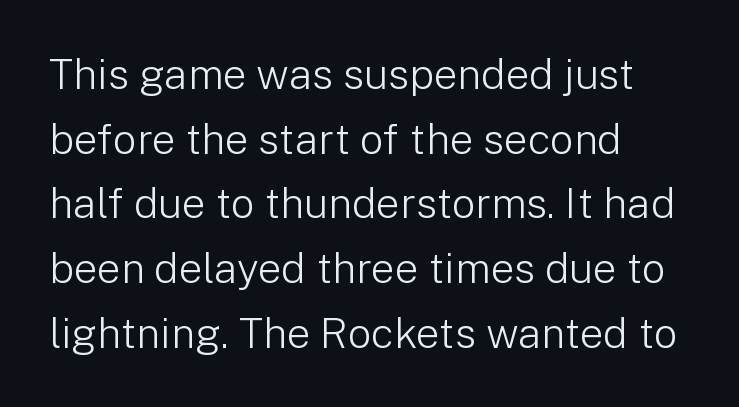
Q: Is the text bold? A: No.
Q: Is the text italic (slanted)? A: No, it is upright.
Q: Is the typeface a serif or a sans-serif typeface? A: Sans-serif.
Q: Is the text underlined? A: No.
Q: How is the paragraph aligned? A: Left-aligned.
Q: Is the spacing between letters normal or unusually wide? A: Normal.
Q: Is the spacing between lines tight, normal or loose? A: Normal.
Q: Width (condensed, normal, or wide)? A: Normal.
Q: Stroke contrast? A: Low.
Q: x-height? A: Medium.
Q: Monospaced? A: No.
